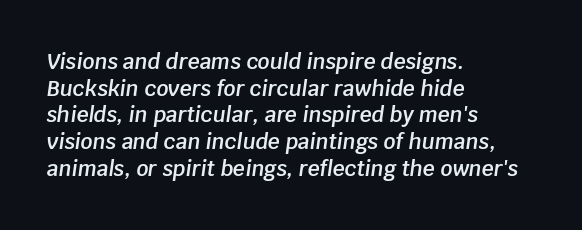
Q: Is the text bold? A: Semi-bold.
Q: Is the text italic (slanted)? A: Yes, it leans right by about 8 degrees.
Q: Is the text underlined? A: No.
Q: How is the paragraph aligned? A: Left-aligned.
Q: Is the spacing between letters normal or unusually wide? A: Normal.
Q: Is the spacing between lines tight, normal or loose? A: Normal.
